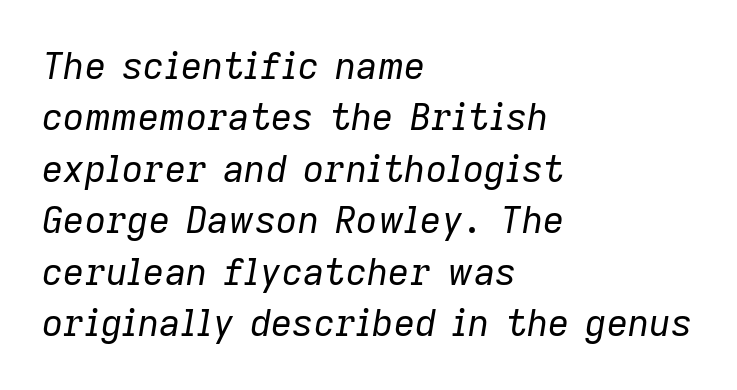
{"italic": "yes", "lean": "right", "slant_degrees": 9, "bold": "no", "weight": "regular", "width": "normal", "stroke_contrast": "low", "x_height": "medium", "monospaced": "no", "underline": "no", "align": "left", "line_spacing": "normal", "line_spacing_ratio": 1.39, "letter_spacing": "normal", "letter_spacing_em": 0.0, "glyph_px": 37}
